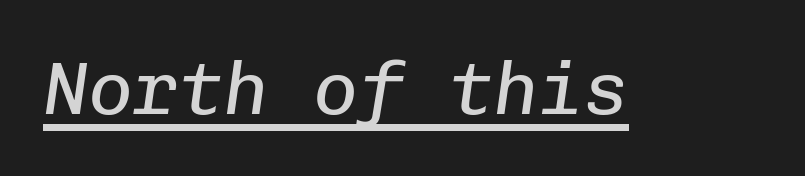
Q: Is the text bold? A: No.
Q: Is the text italic (slanted)? A: Yes, it leans right by about 8 degrees.
Q: Is the text underlined? A: Yes.
Q: Is the spacing between letters normal or unusually wide? A: Normal.
Q: Width (condensed, normal, or wide)? A: Normal.
Q: Stroke contrast? A: Low.
Q: x-height? A: Medium.
Q: Monospaced? A: Yes.
